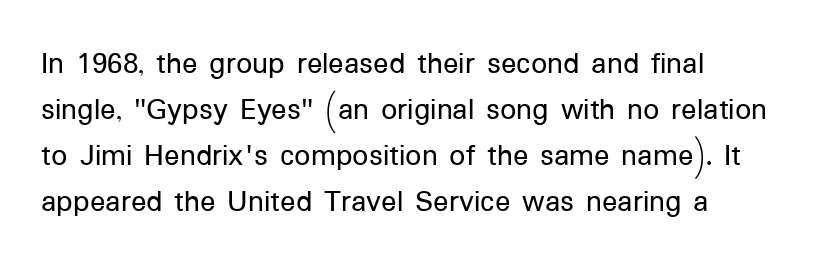
If you measured baseline to baseline, you'd find a middling distance. Characters remain perfectly vertical along every line. The text was rendered using a sans face with plain stroke endings. Is this a fixed-width face? No — the glyphs have proportional, varying widths. The specimen omits any rule beneath the text block's lines.
